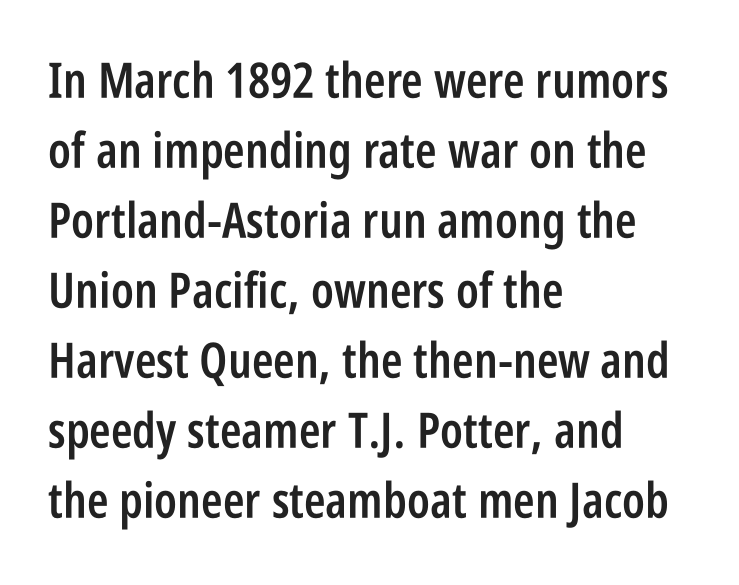
Q: Is the text bold? A: Semi-bold.
Q: Is the text italic (slanted)? A: No, it is upright.
Q: Is the typeface a serif or a sans-serif typeface? A: Sans-serif.
Q: Is the text underlined? A: No.
Q: How is the paragraph aligned? A: Left-aligned.
Q: Is the spacing between letters normal or unusually wide? A: Normal.
Q: Is the spacing between lines tight, normal or loose? A: Normal.
Q: Width (condensed, normal, or wide)? A: Condensed.
Q: Stroke contrast? A: Low.
Q: x-height? A: Large.
Q: Monospaced? A: No.
